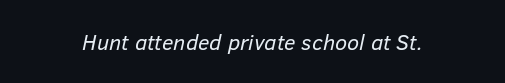
The image shows 22 px text type, italic (leaning right); set normal letter spacing, not underlined.
